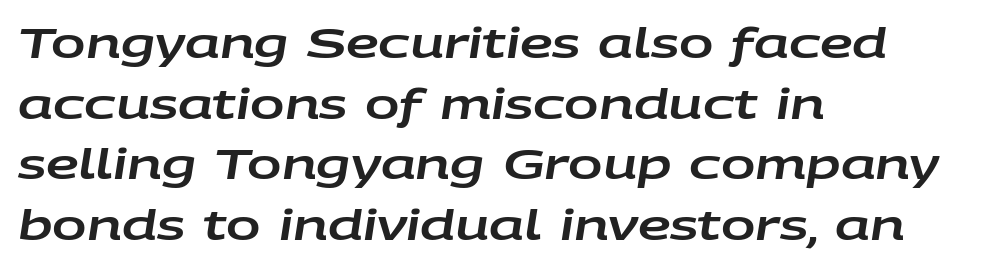
Each new line begins a customary step beneath the previous one. Italic: yes, the glyphs are oblique. Line starts are locked; line ends wander. Descenders are the only things crossing below the line. The type is set solid horizontally, with unmodified tracking. Is this a fixed-width face? No — the glyphs have proportional, varying widths.
